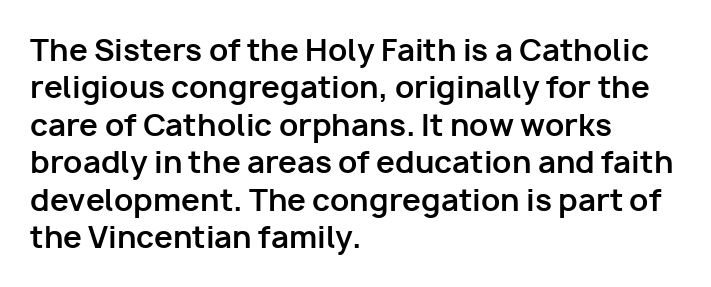
No extra tracking has been applied to these lines. Quick note: not italic, upright. Students, this is bold: see how much ink each stroke carries. Glance below the letters and you will spot only blank space. The passage shown is typed in a proportional face where columns would drift.
